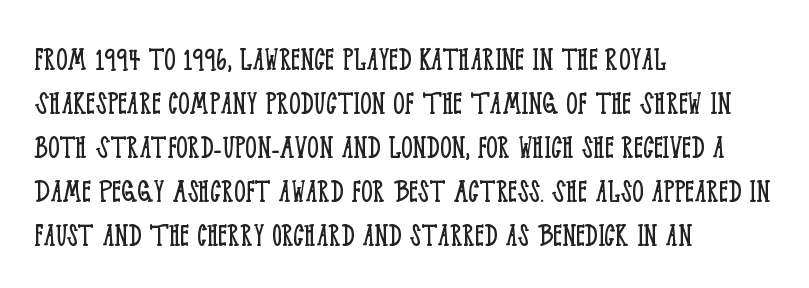
Short note: letters normally spaced. A typesetter would call this proportional, since set widths differ per character. The axis of the letterforms is exactly vertical. Ink coverage per letter is moderate at most. The text block is weighted toward the left margin, trailing off unevenly rightward. Clear beneath every line of the passage.
